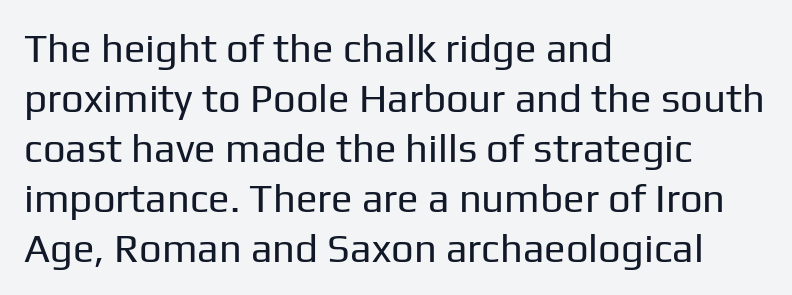
Q: Is the text bold? A: No.
Q: Is the text italic (slanted)? A: No, it is upright.
Q: Is the typeface a serif or a sans-serif typeface? A: Sans-serif.
Q: Is the text underlined? A: No.
Q: How is the paragraph aligned? A: Left-aligned.
Q: Is the spacing between letters normal or unusually wide? A: Normal.
Q: Is the spacing between lines tight, normal or loose? A: Normal.
Q: Width (condensed, normal, or wide)? A: Normal.
Q: Stroke contrast? A: Low.
Q: x-height? A: Medium.
Q: Monospaced? A: No.
